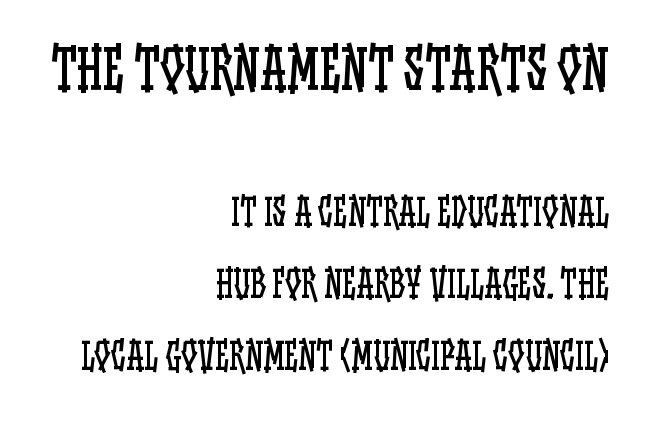
Stroke mass is kept to a normal reading level or below. Size contrast runs from large at the top to small at the bottom. Baseline-to-baseline distance is far greater than the letter height. Here the glyphs are tracked normally, forming tight word shapes. Notice how the stems are strictly vertical — no italics here.
